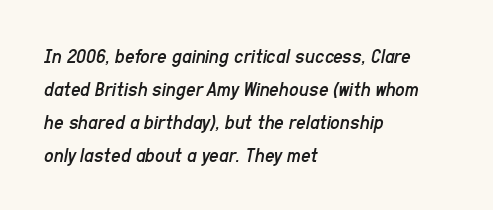
The image shows 21 px text type, italic (leaning right); set left-aligned, normal line spacing (1.57x), normal letter spacing, not underlined.
